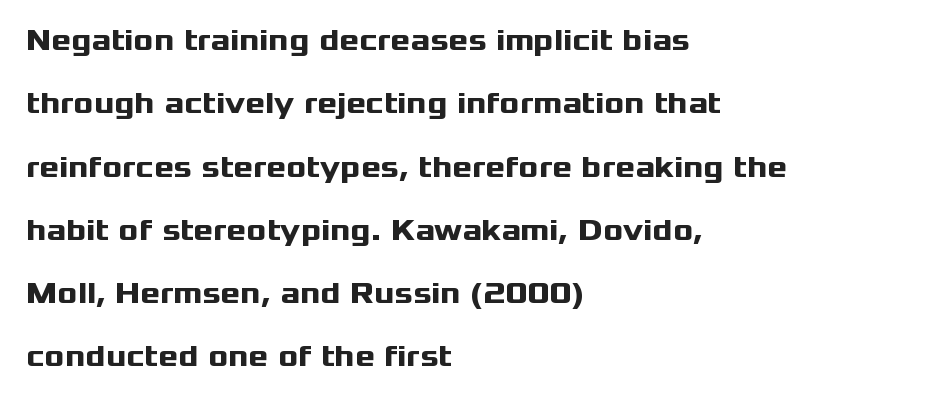
Q: Is the text bold? A: Yes.
Q: Is the text italic (slanted)? A: No, it is upright.
Q: Is the typeface a serif or a sans-serif typeface? A: Sans-serif.
Q: Is the text underlined? A: No.
Q: How is the paragraph aligned? A: Left-aligned.
Q: Is the spacing between letters normal or unusually wide? A: Normal.
Q: Is the spacing between lines tight, normal or loose? A: Loose.
Q: Width (condensed, normal, or wide)? A: Wide.
Q: Stroke contrast? A: Medium.
Q: x-height? A: Medium.
Q: Monospaced? A: No.
